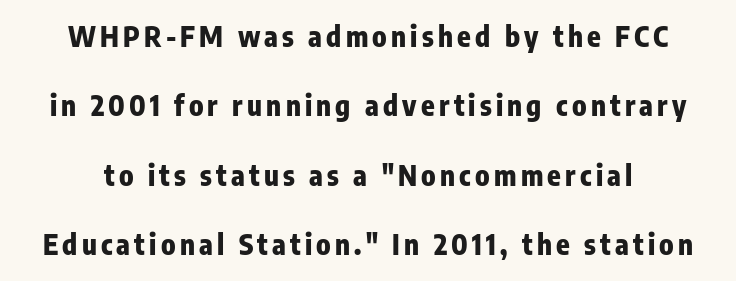
Compared with typical paragraphs, the rows here are farther apart. The face used here has the dense, thick strokes of a bold. Look at the bottom of the vertical strokes: they stop flat, with no serifs. The space directly below the letters is spotless. This is the regular roman posture of the typeface. Do the characters align in a grid? No, the font is proportional.
